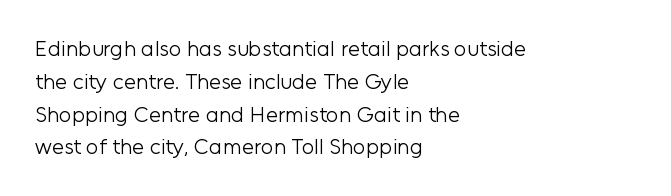
Q: Is the text bold? A: No.
Q: Is the text italic (slanted)? A: No, it is upright.
Q: Is the text underlined? A: No.
Q: How is the paragraph aligned? A: Left-aligned.
Q: Is the spacing between letters normal or unusually wide? A: Normal.
Q: Is the spacing between lines tight, normal or loose? A: Normal.
